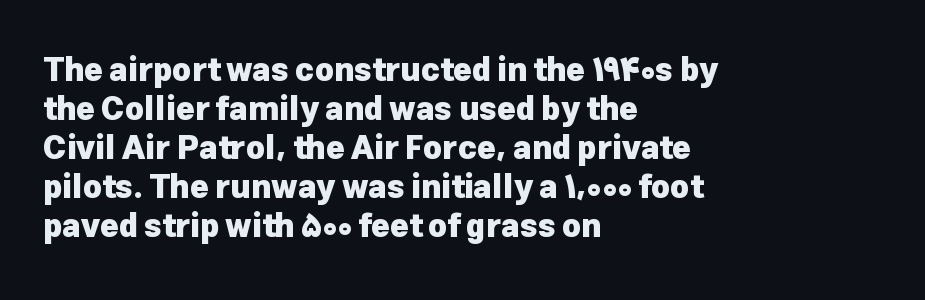
The image shows 32 px heavy sans-serif type, upright; set left-aligned, line spacing 1.22x, normal letter spacing, not underlined; low stroke contrast and a medium x-height.
